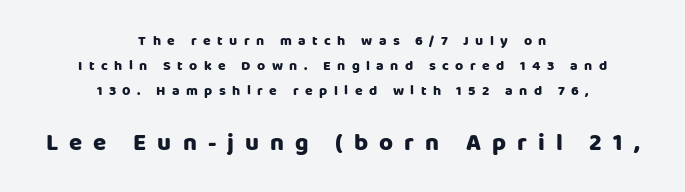
Scale increases going downward across the two blocks. Centered paragraph, ragged on both sides. Glance below the letters and you will spot only blank space. Heavy, bold letterforms.
